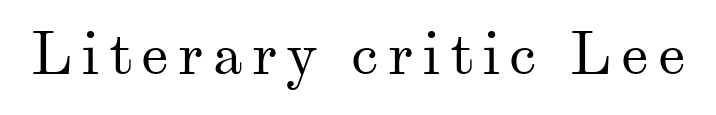
The image shows 60 px regular-weight serif type, upright; set not underlined; medium stroke contrast and a small x-height.
